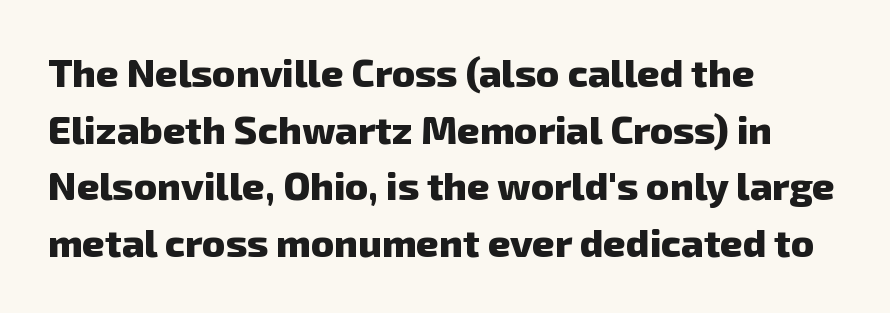
Q: Is the text bold? A: Yes.
Q: Is the typeface a serif or a sans-serif typeface? A: Sans-serif.
Q: Is the text underlined? A: No.
Q: How is the paragraph aligned? A: Left-aligned.
Q: Is the spacing between letters normal or unusually wide? A: Normal.
Q: Is the spacing between lines tight, normal or loose? A: Normal.
Q: Width (condensed, normal, or wide)? A: Normal.
Q: Stroke contrast? A: Low.
Q: x-height? A: Medium.
Q: Monospaced? A: No.
